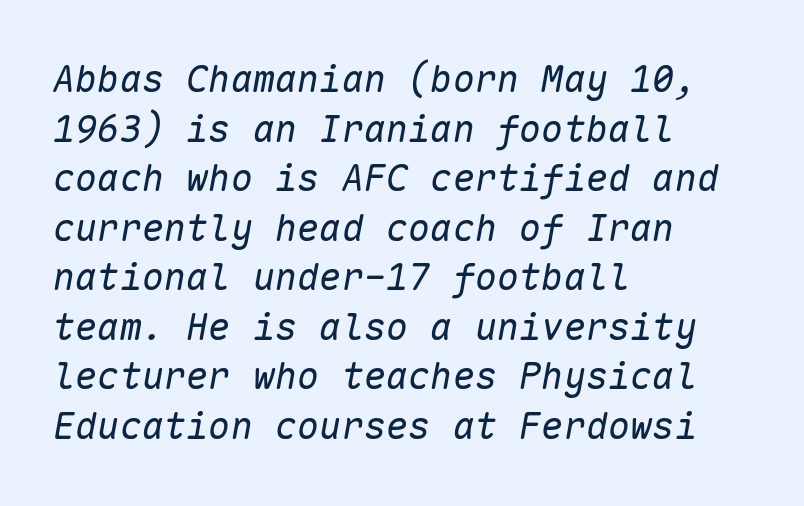
Would a proofreader flag this as italicized? Yes. Between one letter and the next there's only the usual sliver of space. The strokes carry an ordinary text weight at most. The strip under each line holds only bare page.
